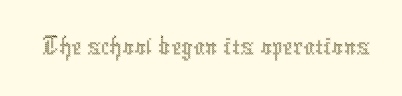
The image shows 57 px thin, condensed type, upright; set normal letter spacing, not underlined; a medium x-height.
